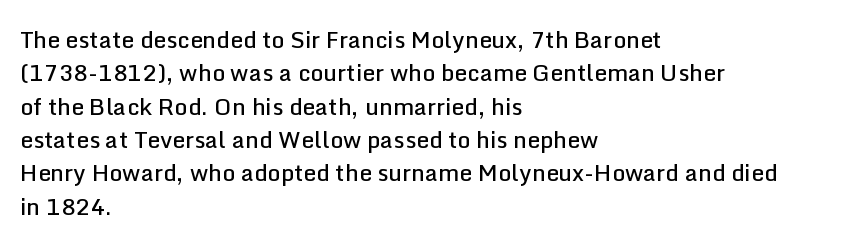
The image shows 23 px text type, upright; set left-aligned, normal line spacing (1.45x), normal letter spacing, not underlined.
